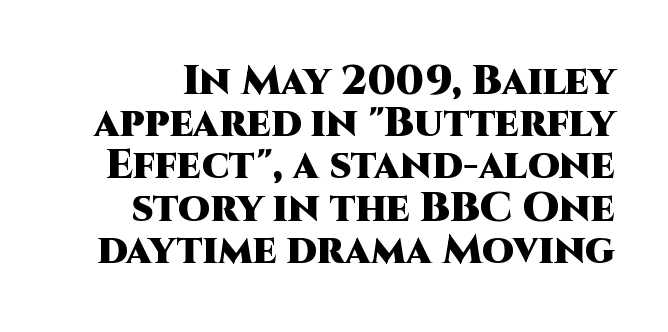
Q: Is the text bold? A: Yes.
Q: Is the text italic (slanted)? A: No, it is upright.
Q: Is the typeface a serif or a sans-serif typeface? A: Sans-serif.
Q: Is the text underlined? A: No.
Q: Is the spacing between letters normal or unusually wide? A: Normal.
Q: Is the spacing between lines tight, normal or loose? A: Tight.
Q: Width (condensed, normal, or wide)? A: Normal.
Q: Stroke contrast? A: High.
Q: x-height? A: Large.
Q: Monospaced? A: No.
